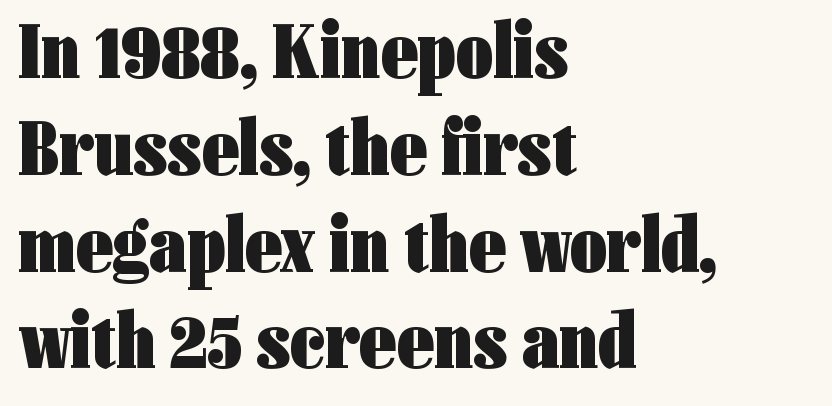
These lines are rendered in a variable-pitch font. In CSS terms this would be text-align: left. The letters carry no serifs — their stems end cleanly without finishing strokes. The tracking reads as untouched default to a designer's eye. The glyphs are unaccompanied by any horizontal stroke below them.
